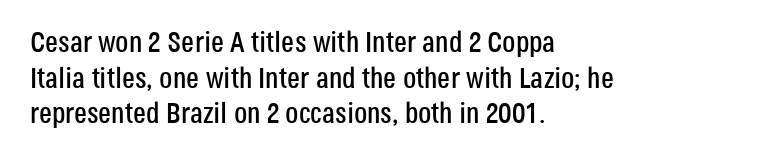
Letterform terminals end flat and unadorned throughout the passage. Left-aligned paragraph, ragged on the right. There is no visible air inserted between adjacent glyphs. Letters rest on an invisible, unmarked baseline. This sample uses an upright cut, with every glyph sitting square on the baseline.
